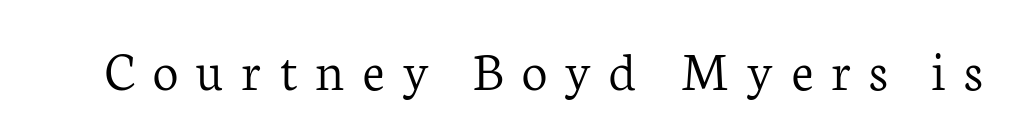
{"serif": "yes", "italic": "no", "bold": "no", "weight": "light", "width": "normal", "stroke_contrast": "low", "x_height": "medium", "monospaced": "no", "underline": "no", "letter_spacing": "wide", "letter_spacing_em": 0.31, "glyph_px": 57}
